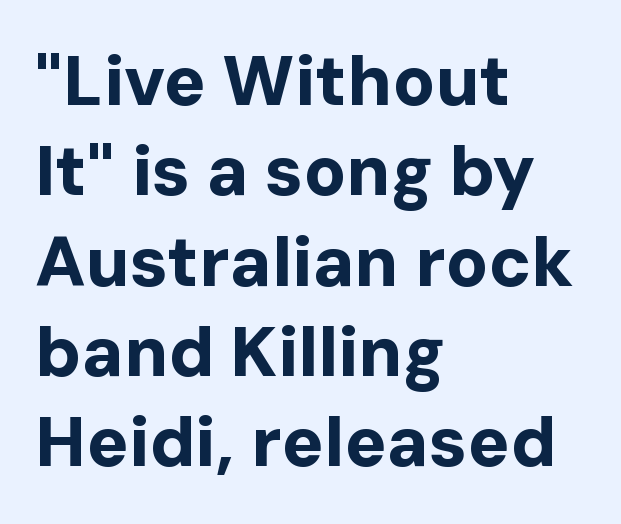
The vertical gap from one line to the next is medium. Short and long lines alike share a common starting point at left. Is this a sans? Yes — the strokes have no serifs. Upright lettering throughout. Descender tails drop into unmarked territory.
